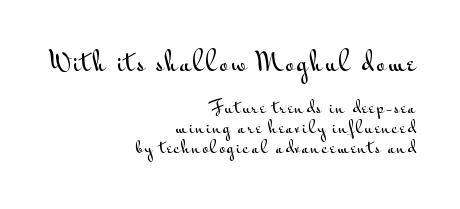
Anything drawn beneath the words? Only blank space. This sample is right-justified, so line beginnings fall wherever the words allow. The more generous point size was reserved for the upper chunk.
